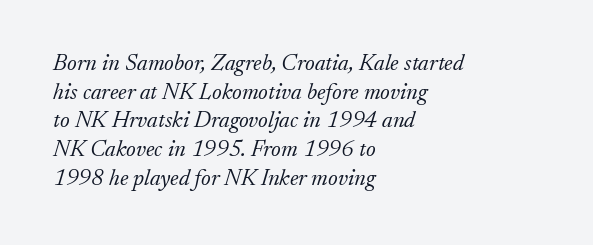
Q: Is the text bold? A: No.
Q: Is the text italic (slanted)? A: Yes, it leans right by about 17 degrees.
Q: Is the text underlined? A: No.
Q: How is the paragraph aligned? A: Left-aligned.
Q: Is the spacing between letters normal or unusually wide? A: Normal.
Q: Is the spacing between lines tight, normal or loose? A: Normal.
